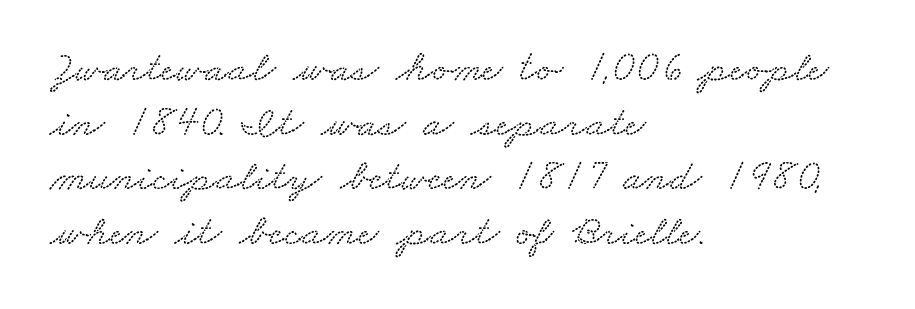
Glyph-to-glyph distance matches everyday printed text. No word sits above an underline. You could not count columns in this text — the font is proportionally spaced. In terms of letterform style, serifs are clearly present. The passage is arranged the way most books set body copy — flush left.
